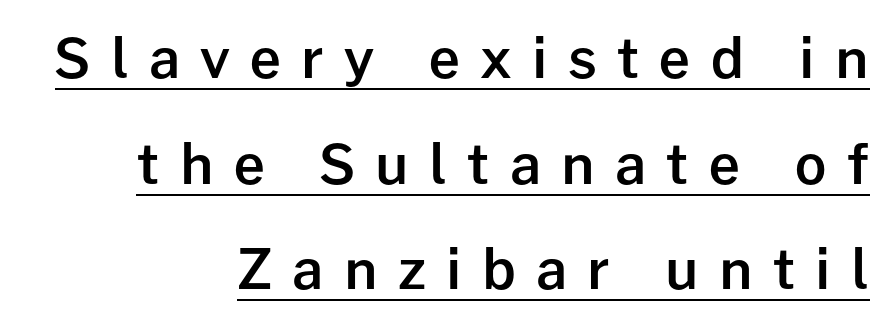
Does the lettering tilt? It doesn't — this is upright. Do the characters align in a grid? No, the font is proportional. Weight: semibold (demi). These lines are composed in type without serifs. Notice the wide empty band between every row — that's loose leading. Leftover space on each line is placed entirely before the opening word.
